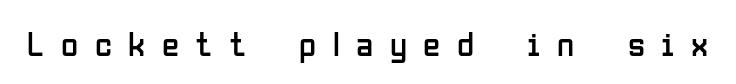
Q: Is the text bold? A: No.
Q: Is the text italic (slanted)? A: No, it is upright.
Q: Is the typeface a serif or a sans-serif typeface? A: Sans-serif.
Q: Is the text underlined? A: No.
Q: Is the spacing between letters normal or unusually wide? A: Unusually wide.
Q: Width (condensed, normal, or wide)? A: Condensed.
Q: Stroke contrast? A: Low.
Q: x-height? A: Medium.
Q: Monospaced? A: No.
